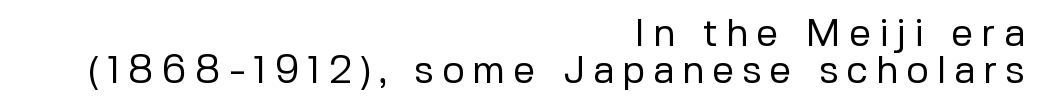
{"serif": "no", "italic": "no", "bold": "no", "weight": "regular", "width": "normal", "stroke_contrast": "low", "x_height": "medium", "monospaced": "no", "underline": "no", "align": "right", "line_spacing": "tight", "line_spacing_ratio": 0.96, "letter_spacing": "wide", "letter_spacing_em": 0.2, "glyph_px": 39}
